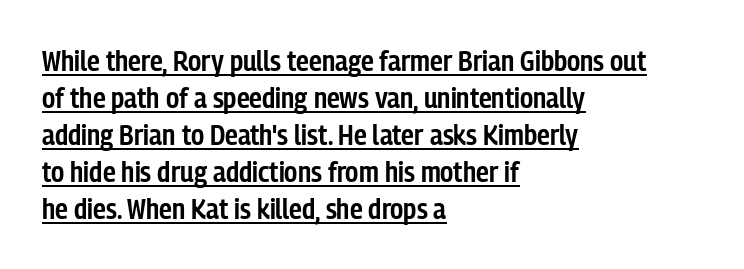
{"serif": "no", "italic": "no", "bold": "semi", "weight": "semibold", "width": "condensed", "stroke_contrast": "low", "x_height": "medium", "monospaced": "no", "underline": "yes", "align": "left", "line_spacing": "normal", "line_spacing_ratio": 1.28, "letter_spacing": "normal", "letter_spacing_em": 0.0, "glyph_px": 29}
